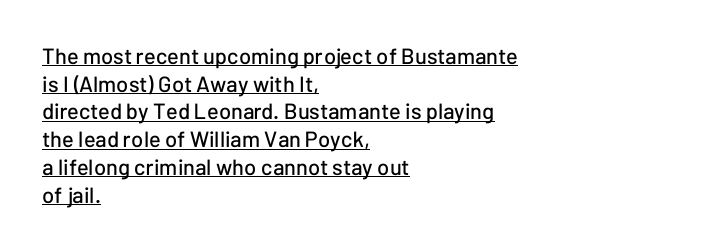
The image shows 22 px text type, upright; set left-aligned, normal line spacing (1.26x), normal letter spacing, underlined.
